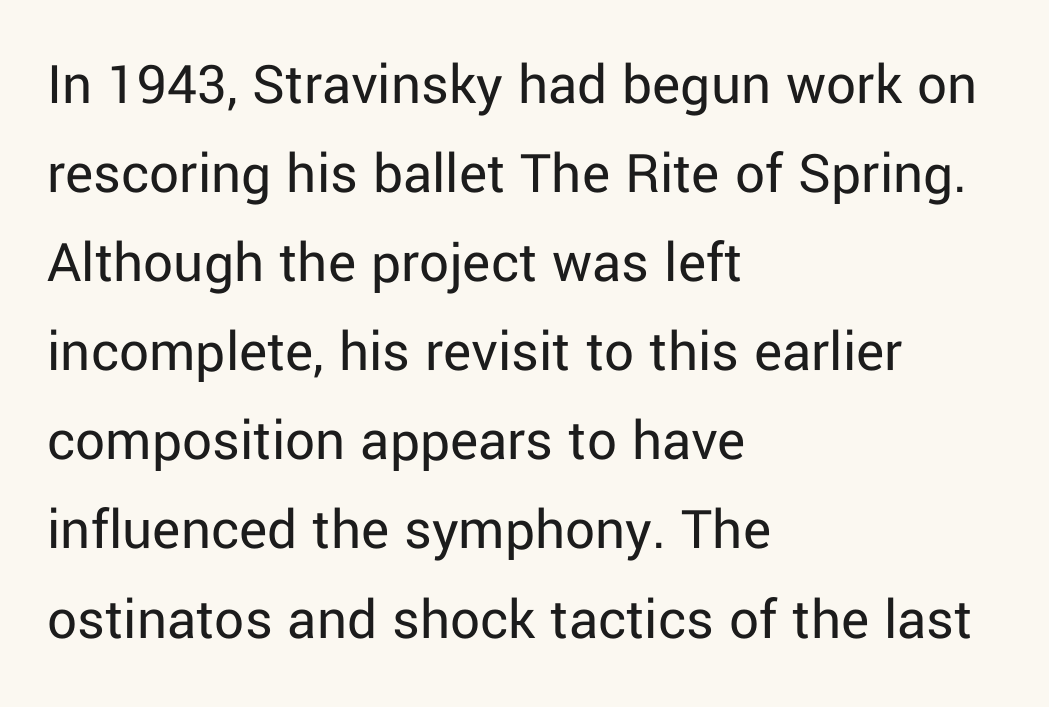
This is not heavy type; no bold has been used. The rendering uses a moderate line-height, typical for paragraphs. Glyph-to-glyph distance matches everyday printed text. Examine the stroke ends and you'll find no serifs. Do the characters align in a grid? No, the font is proportional.
